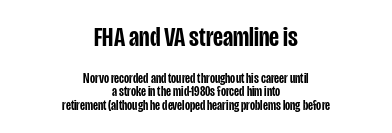
Caption: standard tracking, unaltered. The leading is snug, giving the passage a crowded texture. Does the bottom block carry the larger type? No, the top block does. You can tell it's not italic because the verticals are truly vertical. Semibold letterforms, between regular and bold.
